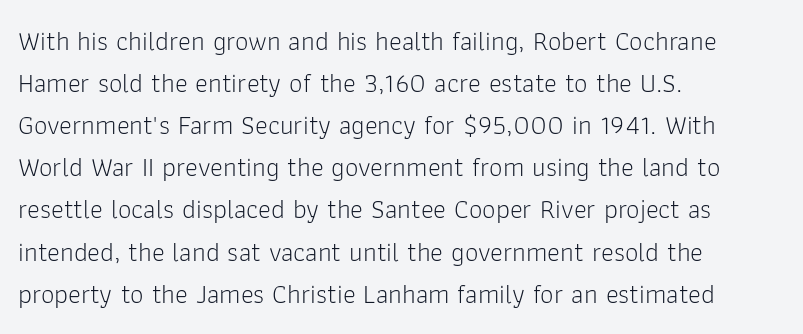
The image shows 27 px text type, upright; set left-aligned, normal line spacing (1.56x), normal letter spacing, not underlined.
